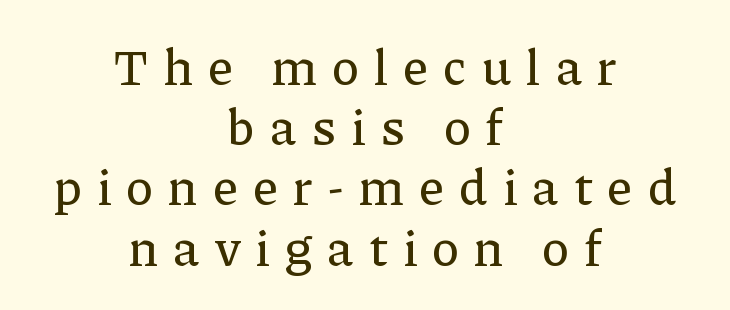
Words appear elongated and porous because spacing is wide. When letters stand straight like this, we call the style roman or upright. Small tapered or slab feet sit at the stroke ends, so this counts as serif. Rule under the text: the space is simply empty.
